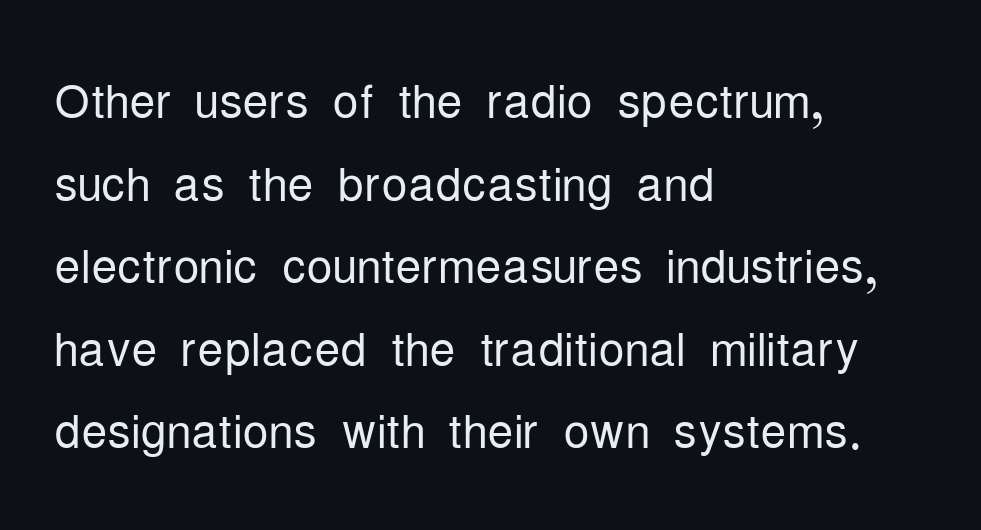
The letterforms sit shoulder to shoulder at normal distance. Quick note: not italic, upright. This sample has the flowing, uneven cadence of proportional lettering. Regarding leading, the lines here are spaced in the standard way. Weight: regular or lighter.
